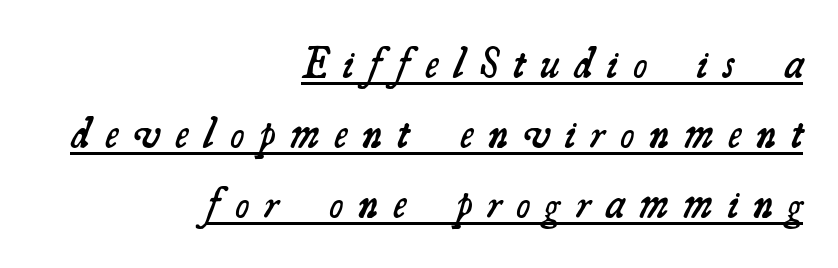
Q: Is the text bold? A: Semi-bold.
Q: Is the typeface a serif or a sans-serif typeface? A: Serif.
Q: Is the text underlined? A: Yes.
Q: How is the paragraph aligned? A: Right-aligned.
Q: Is the spacing between letters normal or unusually wide? A: Unusually wide.
Q: Is the spacing between lines tight, normal or loose? A: Normal.
Q: Width (condensed, normal, or wide)? A: Normal.
Q: Stroke contrast? A: Medium.
Q: x-height? A: Small.
Q: Monospaced? A: No.
